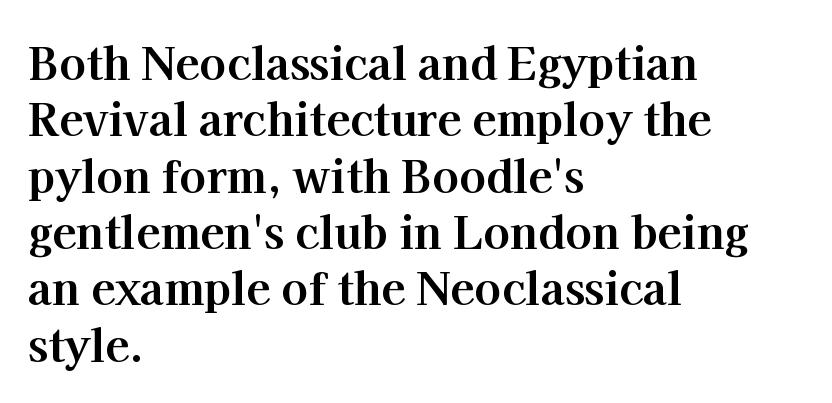
The line-height multiplier appears to be the usual default. The text was rendered using a seriffed face with decorative stroke endings. Strong, thick strokes mark this as bold type. Caption: standard tracking, unaltered. Is this a fixed-width face? No — the glyphs have proportional, varying widths. Notice how the passage keeps a crisp vertical edge on the left only.
